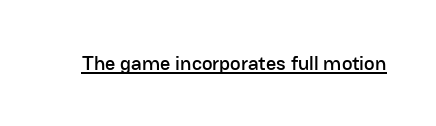
The letters stand upright; this is a roman face. Tracking here is standard; glyphs follow each other at the usual distance. Descenders here cross a horizontal rule under the line.
